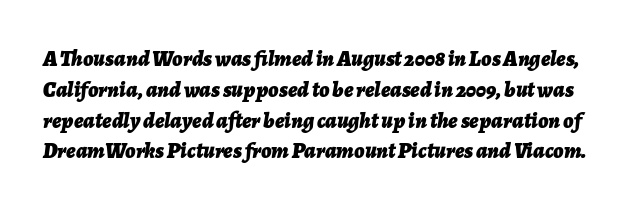
The image shows 22 px bold type, italic (leaning right); set normal line spacing (1.4x), normal letter spacing, not underlined.
